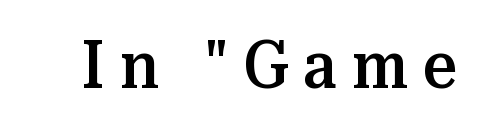
The image shows 67 px semibold serif type, upright; set unusually wide letter spacing (+0.22 em), not underlined; medium stroke contrast and a medium x-height.
